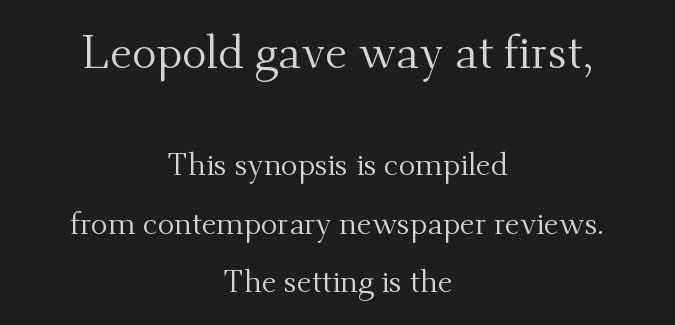
Unmarked baselines from the first word to the last. You could call the tracking neutral — neither tight nor loose. Layout note: lines centered. Look at the glyph heights: the upper group is clearly the bigger setting. Nope, not italic — everything's standing straight.
